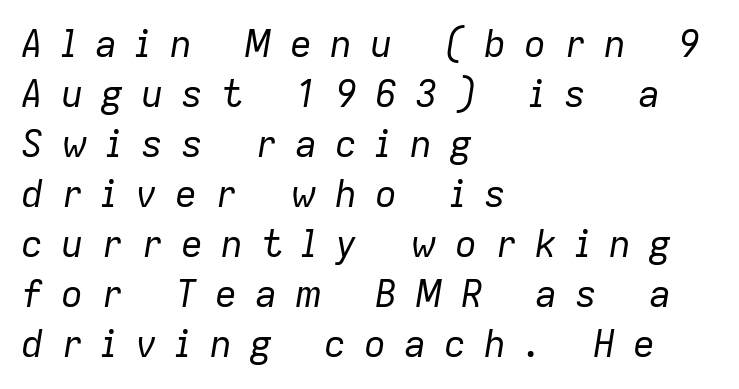
The image shows 37 px regular-weight type, italic (leaning right); set left-aligned, normal line spacing (1.35x), unusually wide letter spacing (+0.48 em), not underlined; low stroke contrast and a medium x-height.
